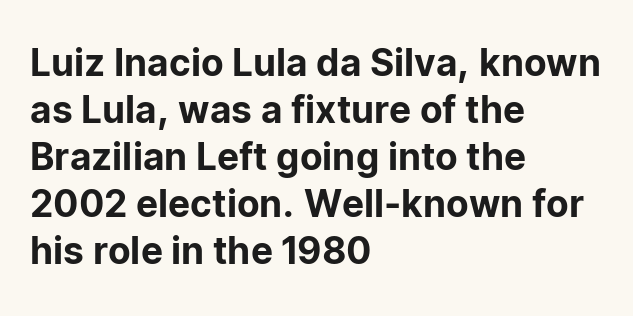
Q: Is the text italic (slanted)? A: No, it is upright.
Q: Is the typeface a serif or a sans-serif typeface? A: Sans-serif.
Q: Is the text underlined? A: No.
Q: How is the paragraph aligned? A: Left-aligned.
Q: Is the spacing between letters normal or unusually wide? A: Normal.
Q: Is the spacing between lines tight, normal or loose? A: Normal.
Q: Width (condensed, normal, or wide)? A: Normal.
Q: Stroke contrast? A: Low.
Q: x-height? A: Medium.
Q: Monospaced? A: No.
